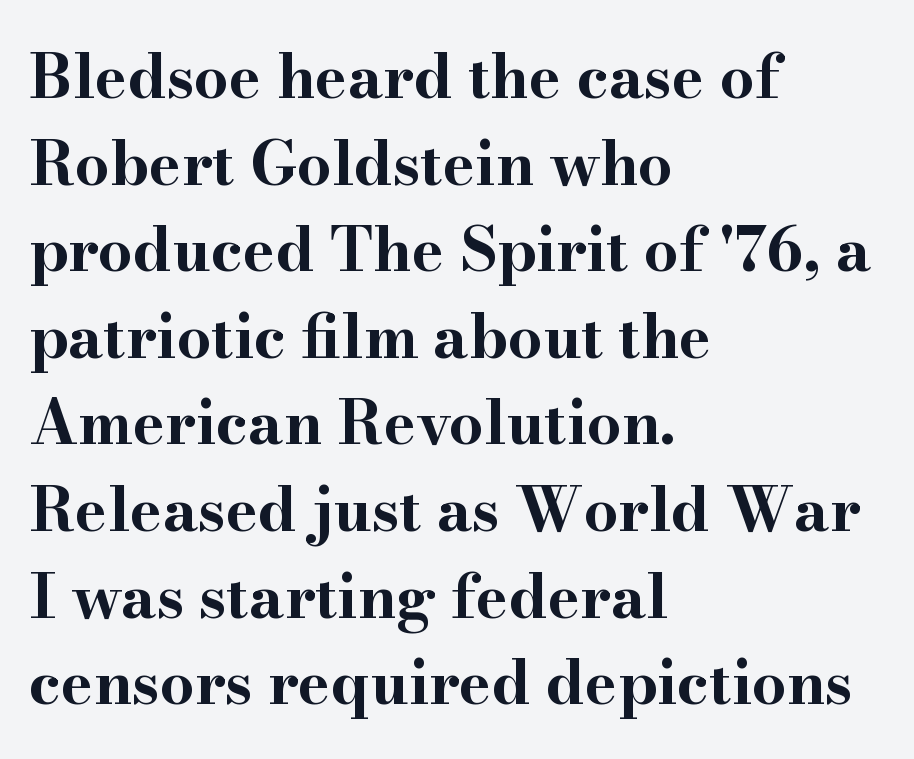
Do the characters align in a grid? No, the font is proportional. Pretty heavy lettering here — definitely bold. Designer's note — italics off, roman on. Descenders hang freely into open space. The text block is weighted toward the left margin, trailing off unevenly rightward. Typographically, this falls in the serif category.
